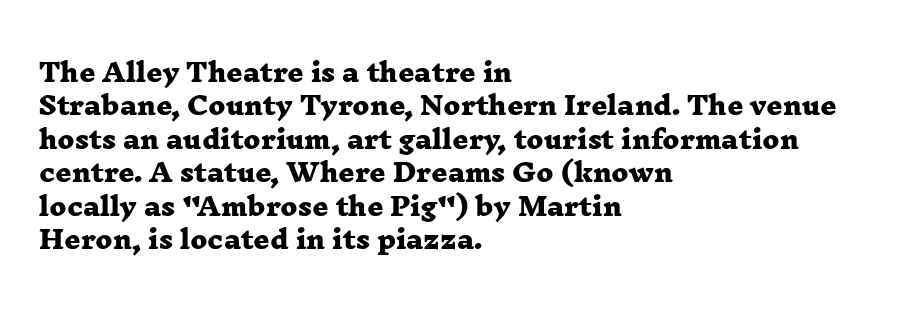
Q: Is the text bold? A: Yes.
Q: Is the text underlined? A: No.
Q: How is the paragraph aligned? A: Left-aligned.
Q: Is the spacing between letters normal or unusually wide? A: Normal.
Q: Is the spacing between lines tight, normal or loose? A: Normal.
